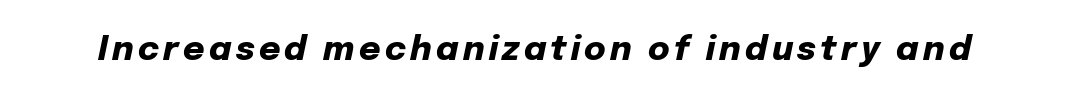
{"italic": "yes", "lean": "right", "slant_degrees": 12, "bold": "yes", "weight": "heavy", "width": "normal", "stroke_contrast": "low", "x_height": "medium", "monospaced": "no", "underline": "no", "glyph_px": 33}
